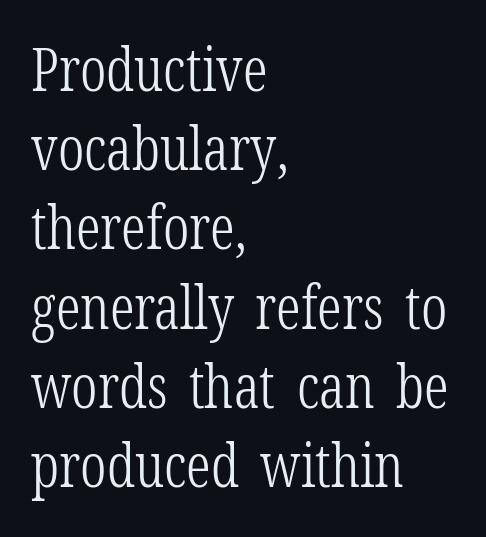
Old-style or modern, the face here clearly has serifs. Stems and bowls with no extra thickness — not bold. Vertically, the passage feels balanced, rows spaced as you'd expect. Every stem runs plumb, perpendicular to the baseline. In CSS terms this would be text-align: left.
